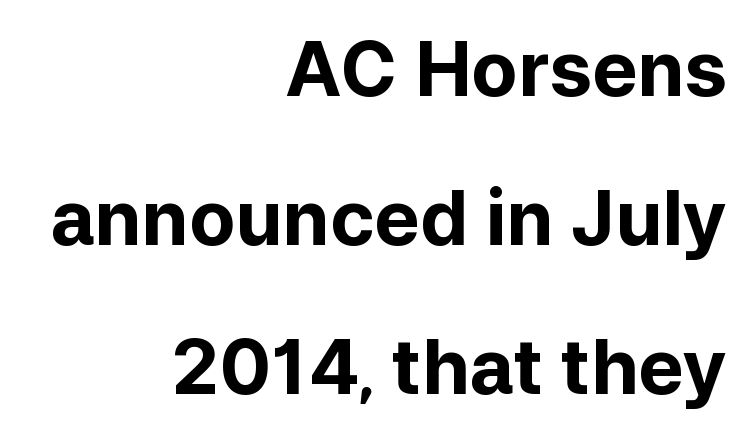
The letters carry no serifs — their stems end cleanly without finishing strokes. Does extra space separate the letters? No, they use regular spacing. Nobody drew a line under any word here. Note the varied advance widths — an 'i' is clearly narrower than an 'm'. Notice how the stems are strictly vertical — no italics here. This is heavy type, rendered in bold.
